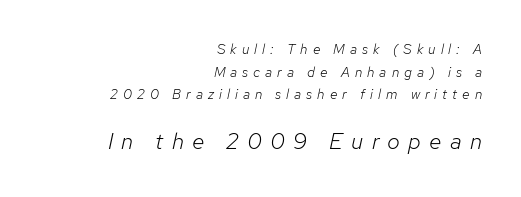
Weight: in the light-to-regular range. Leading: standard. Tracking here is generous; glyphs stand well apart from one another. Rendered with sloped, italic letterforms. Quick note: underline off.
